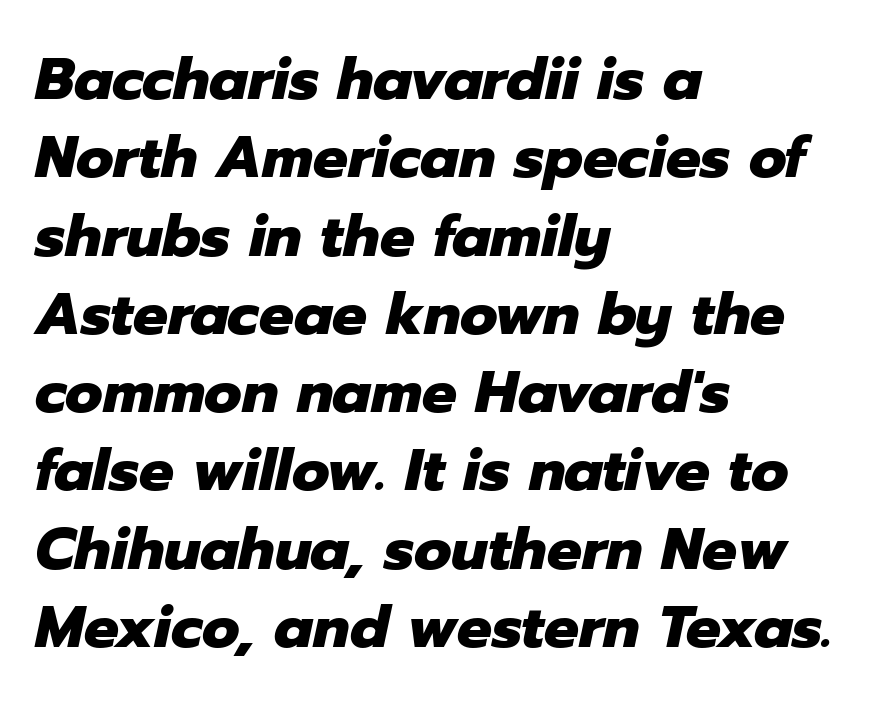
You could not count columns in this text — the font is proportionally spaced. The characters look thick and weighty, a clear bold. Nobody drew a line under any word here. Leading: standard. A typesetter would mark this as italic. These lines keep a tight, regular rhythm from letter to letter.
